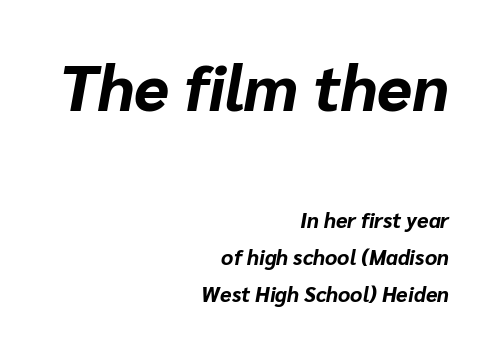
{"italic": "yes", "lean": "right", "slant_degrees": 10, "bold": "yes", "weight": "bold", "width": "normal", "stroke_contrast": "low", "x_height": "medium", "monospaced": "no", "underline": "no", "align": "right", "line_spacing_ratio": 1.75, "letter_spacing": "normal", "letter_spacing_em": 0.0, "larger_block": "first", "size_ratio": 3.05, "glyph_px": 64}
